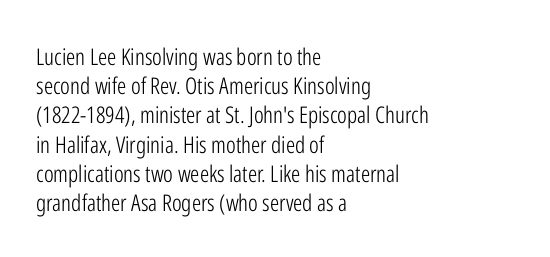
Q: Is the text bold? A: No.
Q: Is the text italic (slanted)? A: No, it is upright.
Q: Is the text underlined? A: No.
Q: How is the paragraph aligned? A: Left-aligned.
Q: Is the spacing between letters normal or unusually wide? A: Normal.
Q: Is the spacing between lines tight, normal or loose? A: Normal.
